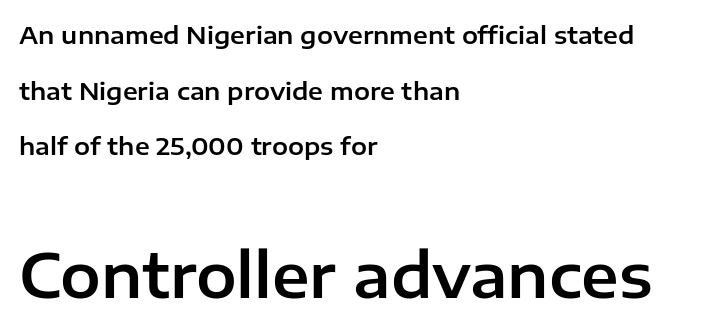
Q: Is the text italic (slanted)? A: No, it is upright.
Q: Is the typeface a serif or a sans-serif typeface? A: Sans-serif.
Q: Is the text underlined? A: No.
Q: How is the paragraph aligned? A: Left-aligned.
Q: Is the spacing between letters normal or unusually wide? A: Normal.
Q: Is the spacing between lines tight, normal or loose? A: Loose.
Q: Which block of text is set in a larger size, the first (top) or the second (bottom)? A: The second (bottom) one.
Q: Width (condensed, normal, or wide)? A: Normal.
Q: Stroke contrast? A: Low.
Q: x-height? A: Medium.
Q: Monospaced? A: No.
